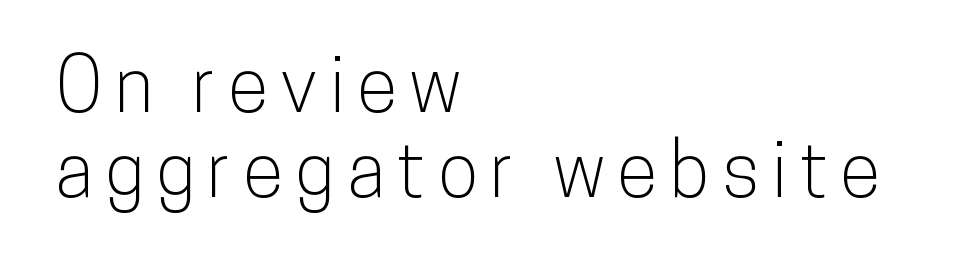
Proportional: the letters do not fall into vertical columns. Visually the block forms a straight wall on the left and a jagged coastline on the right. The string is rendered with underlining switched off. The designer dialed line spacing down below the default.
